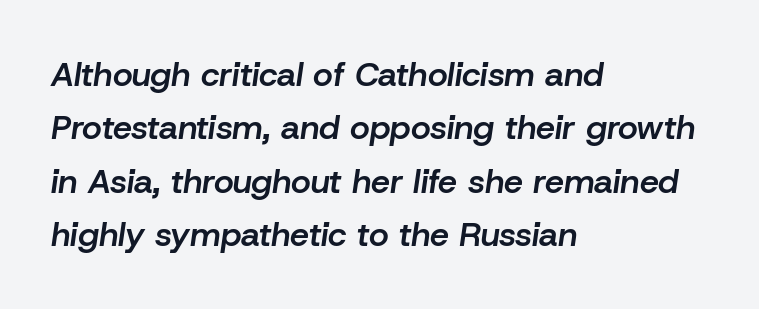
I'd describe the lettering as semibold — firm but not a full bold. The zone under the glyphs is completely vacant. You can tell it's italic because the verticals aren't actually vertical. The lines are quadded left.
